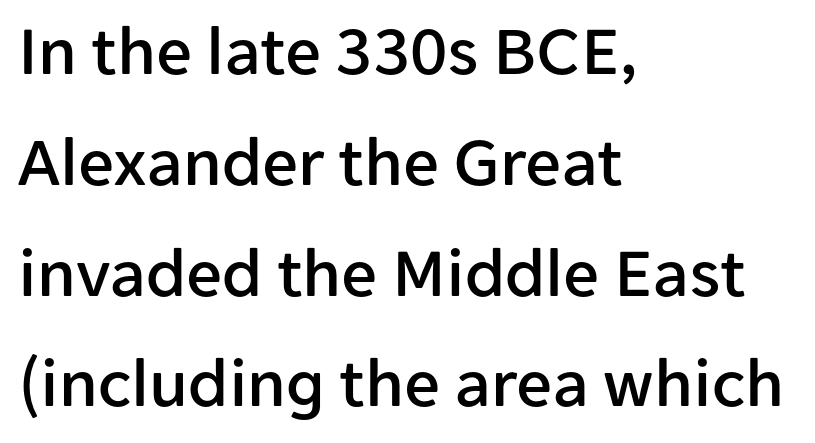
The image shows 71 px sans-serif type, upright; set left-aligned, normal line spacing (1.56x), normal letter spacing, not underlined; low stroke contrast and a medium x-height.
